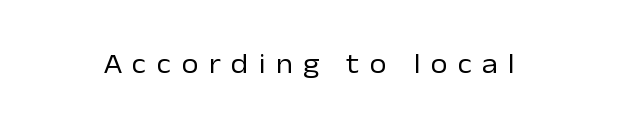
Q: Is the text bold? A: No.
Q: Is the text italic (slanted)? A: No, it is upright.
Q: Is the text underlined? A: No.
Q: Is the spacing between letters normal or unusually wide? A: Unusually wide.
